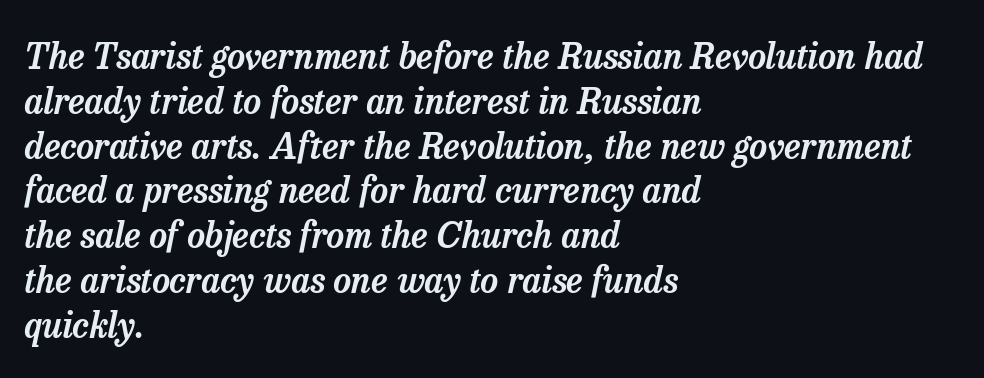
{"serif": "yes", "italic": "yes", "lean": "right", "slant_degrees": 13, "width": "normal", "stroke_contrast": "low", "x_height": "medium", "monospaced": "no", "underline": "no", "align": "left", "line_spacing": "normal", "line_spacing_ratio": 1.28, "letter_spacing": "normal", "letter_spacing_em": 0.0, "glyph_px": 35}
